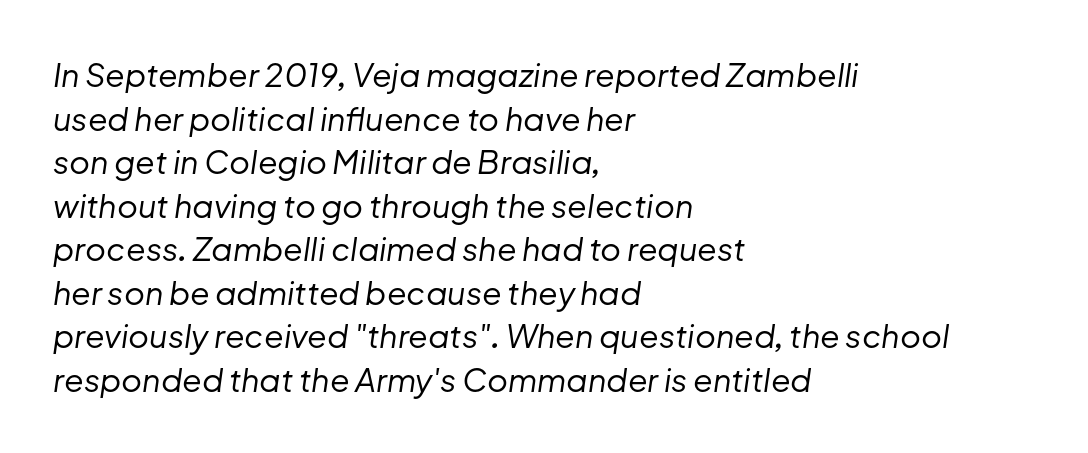
The image shows 32 px regular-weight type, italic (leaning right); set left-aligned, normal line spacing (1.36x), normal letter spacing, not underlined; low stroke contrast and a medium x-height.
